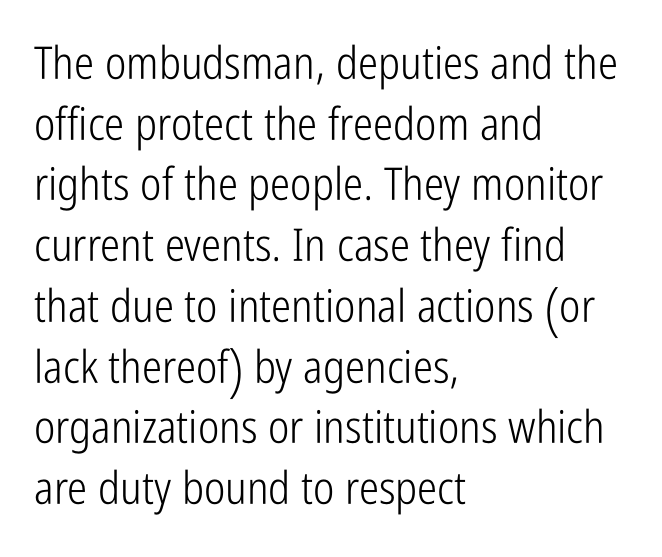
The image shows 45 px light, condensed sans-serif type, upright; set left-aligned, normal line spacing (1.35x), normal letter spacing, not underlined; low stroke contrast and a medium x-height.
